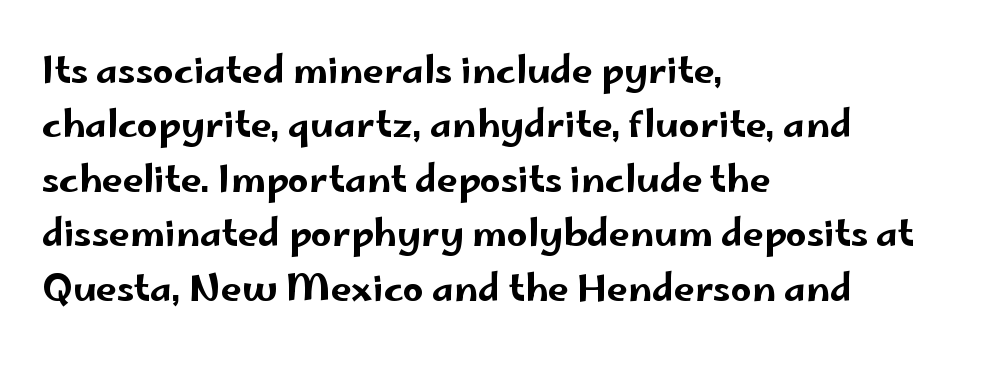
Q: Is the text italic (slanted)? A: No, it is upright.
Q: Is the typeface a serif or a sans-serif typeface? A: Sans-serif.
Q: Is the text underlined? A: No.
Q: How is the paragraph aligned? A: Left-aligned.
Q: Is the spacing between letters normal or unusually wide? A: Normal.
Q: Is the spacing between lines tight, normal or loose? A: Normal.
Q: Width (condensed, normal, or wide)? A: Wide.
Q: Stroke contrast? A: Low.
Q: x-height? A: Small.
Q: Monospaced? A: No.
